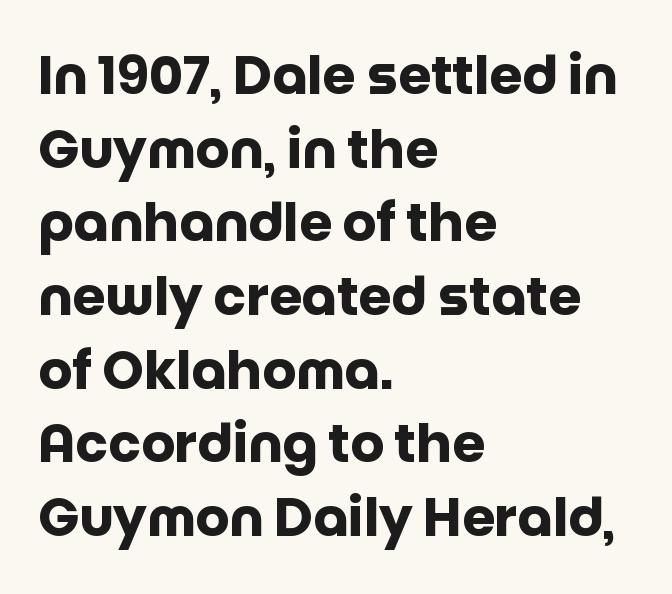
Q: Is the text bold? A: Yes.
Q: Is the text italic (slanted)? A: No, it is upright.
Q: Is the typeface a serif or a sans-serif typeface? A: Sans-serif.
Q: Is the text underlined? A: No.
Q: How is the paragraph aligned? A: Left-aligned.
Q: Is the spacing between letters normal or unusually wide? A: Normal.
Q: Is the spacing between lines tight, normal or loose? A: Normal.
Q: Width (condensed, normal, or wide)? A: Normal.
Q: Stroke contrast? A: Low.
Q: x-height? A: Large.
Q: Monospaced? A: No.
